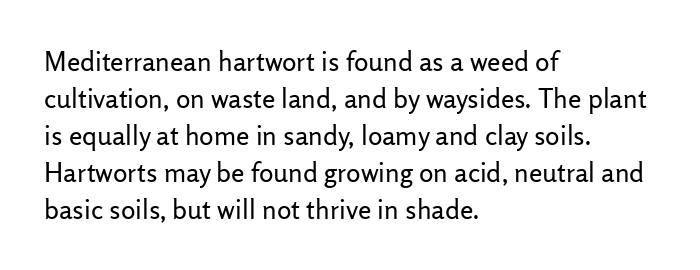
Q: Is the text bold? A: No.
Q: Is the text italic (slanted)? A: No, it is upright.
Q: Is the text underlined? A: No.
Q: How is the paragraph aligned? A: Left-aligned.
Q: Is the spacing between letters normal or unusually wide? A: Normal.
Q: Is the spacing between lines tight, normal or loose? A: Normal.
